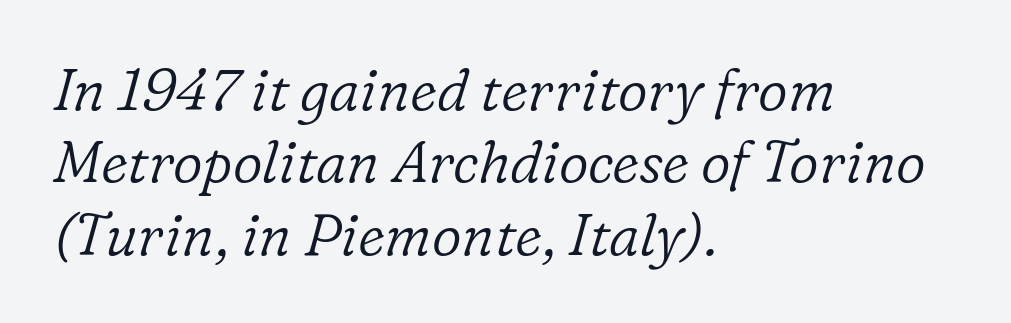
{"serif": "yes", "italic": "yes", "lean": "right", "slant_degrees": 16, "bold": "no", "weight": "light", "width": "normal", "stroke_contrast": "low", "x_height": "medium", "monospaced": "no", "underline": "no", "align": "left", "line_spacing": "normal", "line_spacing_ratio": 1.25, "letter_spacing": "normal", "letter_spacing_em": 0.0, "glyph_px": 58}
